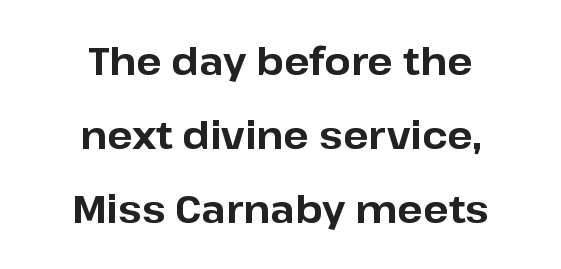
{"serif": "no", "italic": "no", "bold": "yes", "weight": "bold", "width": "normal", "stroke_contrast": "low", "x_height": "medium", "monospaced": "no", "underline": "no", "align": "center", "line_spacing": "loose", "line_spacing_ratio": 1.95, "letter_spacing": "normal", "letter_spacing_em": 0.0, "glyph_px": 38}
